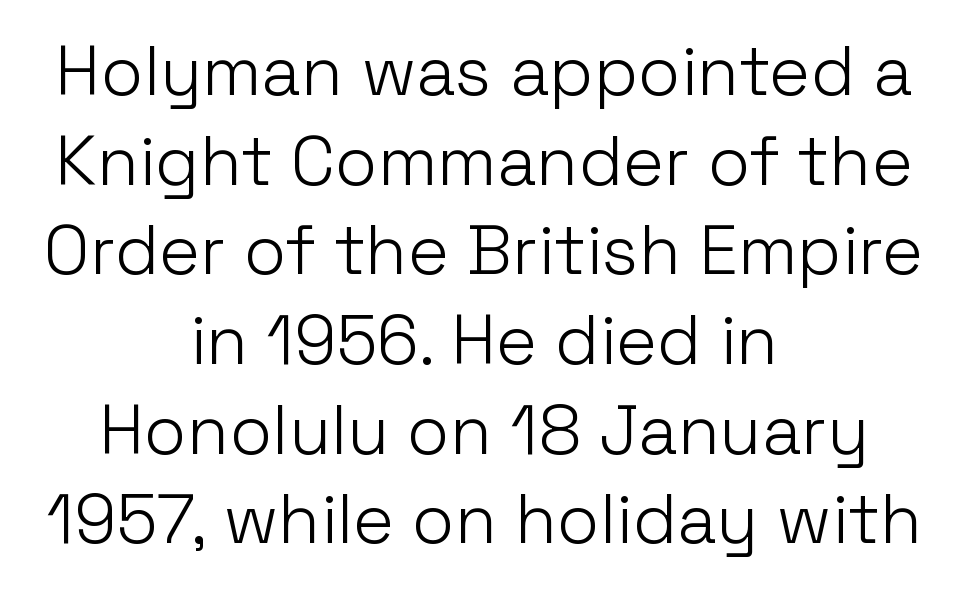
The image shows 69 px light sans-serif type, upright; set centered, normal line spacing (1.3x), normal letter spacing, not underlined; low stroke contrast and a medium x-height.
